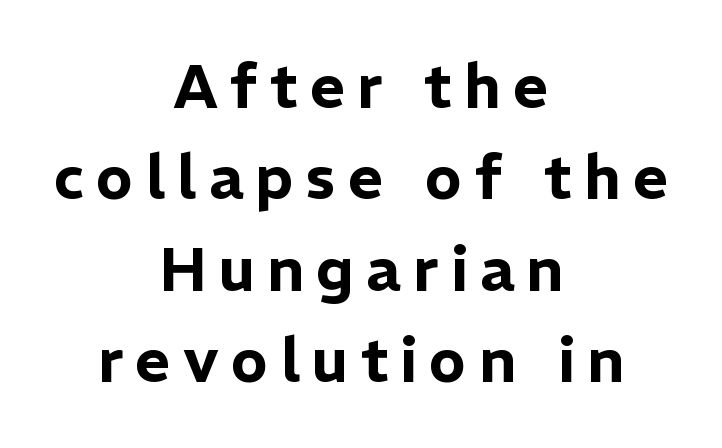
The image shows 61 px sans-serif type, upright; set centered, normal line spacing (1.5x), unusually wide letter spacing (+0.2 em), not underlined; low stroke contrast and a medium x-height.
